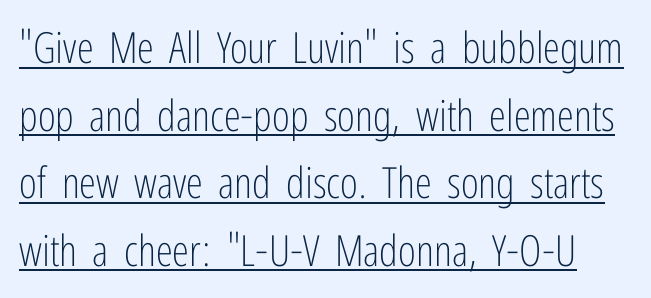
Q: Is the text bold? A: No.
Q: Is the text italic (slanted)? A: No, it is upright.
Q: Is the typeface a serif or a sans-serif typeface? A: Sans-serif.
Q: Is the text underlined? A: Yes.
Q: Is the spacing between letters normal or unusually wide? A: Normal.
Q: Is the spacing between lines tight, normal or loose? A: Normal.
Q: Width (condensed, normal, or wide)? A: Condensed.
Q: Stroke contrast? A: Low.
Q: x-height? A: Medium.
Q: Monospaced? A: No.
